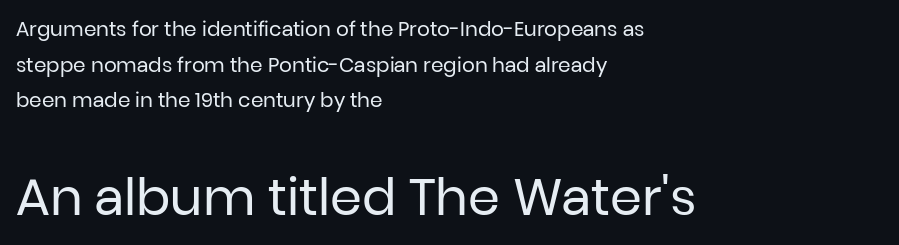
Left-aligned paragraph, ragged on the right. Do the letters lean? They stand straight. You could call the tracking neutral — neither tight nor loose. This sample has the flowing, uneven cadence of proportional lettering. Typographically, this falls in the sans-serif category. Clear beneath every line of the passage.
